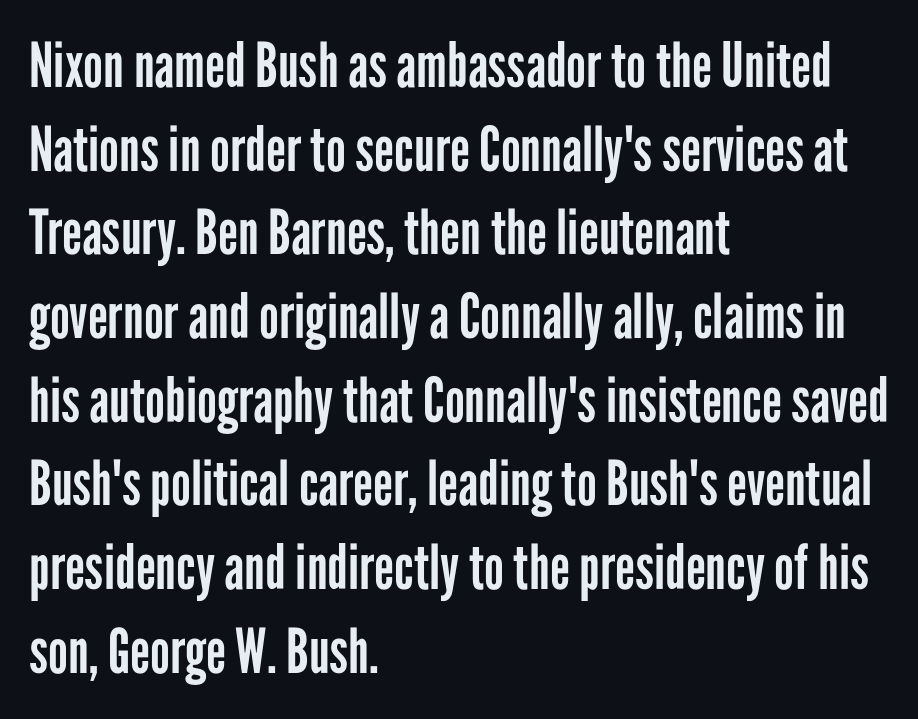
{"serif": "no", "italic": "no", "bold": "no", "weight": "regular", "width": "condensed", "stroke_contrast": "low", "x_height": "medium", "monospaced": "no", "underline": "no", "align": "left", "line_spacing": "normal", "line_spacing_ratio": 1.35, "letter_spacing": "normal", "letter_spacing_em": 0.0, "glyph_px": 62}
